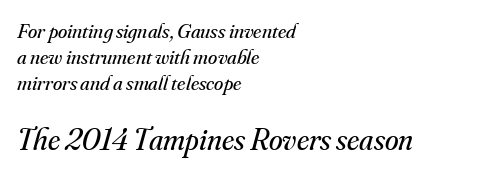
Check under the words: just untouched page. Little horizontal feet cap the strokes, marking this as serif type. The passage is arranged the way most books set body copy — flush left. Visually, the bottom section dominates because its glyphs are scaled up. A quiet, ordinary-to-light weight characterises the typeface. Nobody touched the tracking dial on this one.
